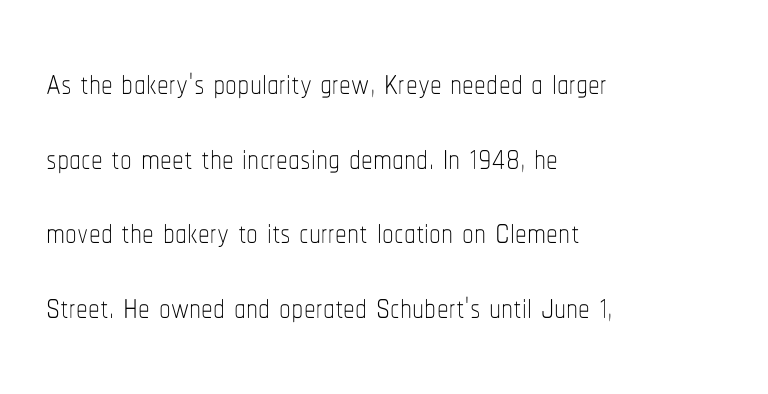
Q: Is the text bold? A: No.
Q: Is the text italic (slanted)? A: No, it is upright.
Q: Is the text underlined? A: No.
Q: How is the paragraph aligned? A: Left-aligned.
Q: Is the spacing between letters normal or unusually wide? A: Normal.
Q: Is the spacing between lines tight, normal or loose? A: Normal.
Q: Width (condensed, normal, or wide)? A: Condensed.
Q: Stroke contrast? A: Low.
Q: x-height? A: Medium.
Q: Monospaced? A: No.
